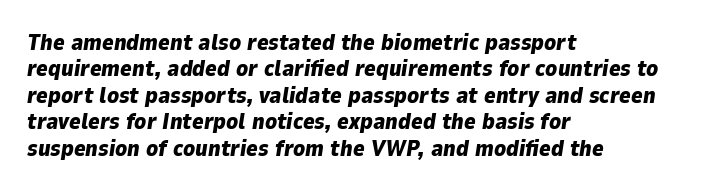
Has an underline been added? It has not. Letter spacing: default. Bold? Absolutely — the strokes are thick and heavy. Tall strokes in this sample are angled rather than plumb.
